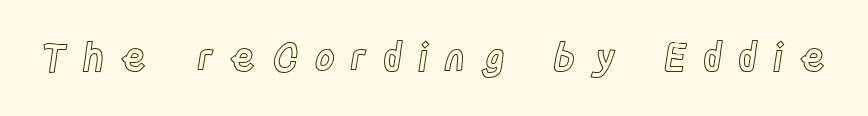
{"width": "condensed", "x_height": "large", "monospaced": "no", "underline": "no", "letter_spacing": "wide", "letter_spacing_em": 0.41, "glyph_px": 39}
